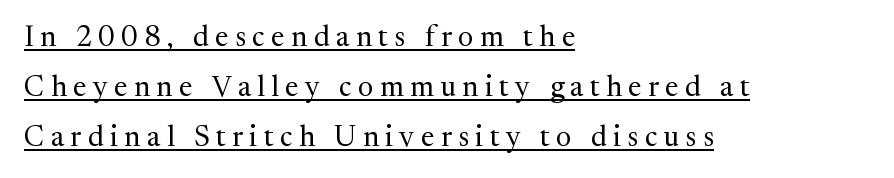
Q: Is the text bold? A: No.
Q: Is the text italic (slanted)? A: No, it is upright.
Q: Is the typeface a serif or a sans-serif typeface? A: Serif.
Q: Is the text underlined? A: Yes.
Q: How is the paragraph aligned? A: Left-aligned.
Q: Is the spacing between letters normal or unusually wide? A: Unusually wide.
Q: Width (condensed, normal, or wide)? A: Normal.
Q: Stroke contrast? A: Medium.
Q: x-height? A: Medium.
Q: Monospaced? A: No.
